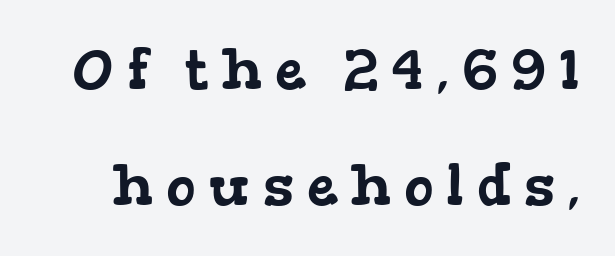
The image shows 56 px wide serif type; set loose line spacing (2.08x), unusually wide letter spacing (+0.23 em), not underlined; low stroke contrast and a medium x-height.
